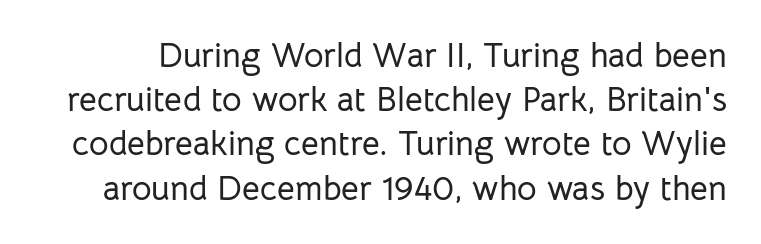
Q: Is the text italic (slanted)? A: No, it is upright.
Q: Is the typeface a serif or a sans-serif typeface? A: Sans-serif.
Q: Is the text underlined? A: No.
Q: Is the spacing between letters normal or unusually wide? A: Normal.
Q: Is the spacing between lines tight, normal or loose? A: Normal.
Q: Width (condensed, normal, or wide)? A: Normal.
Q: Stroke contrast? A: Low.
Q: x-height? A: Medium.
Q: Monospaced? A: No.
